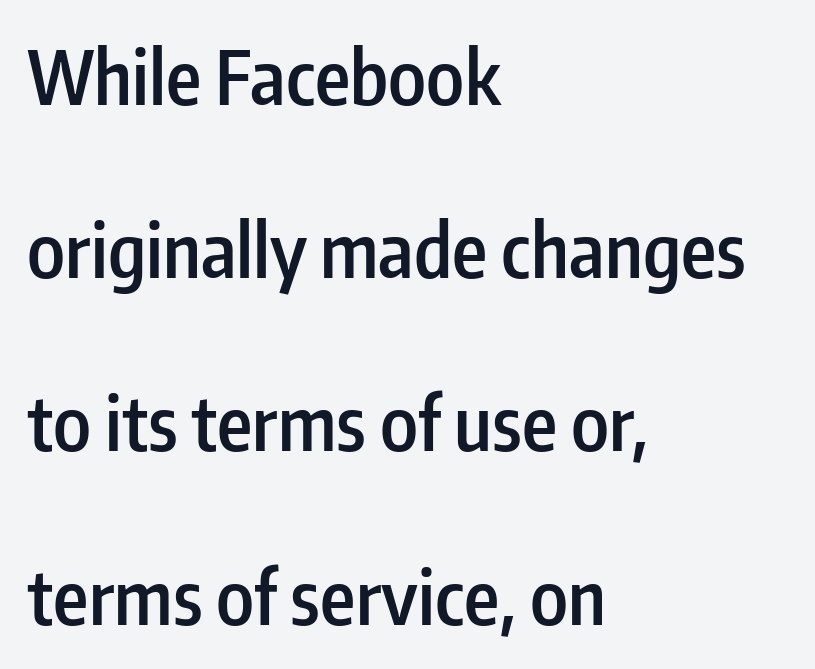
The image shows 75 px semibold, condensed sans-serif type, upright; set left-aligned, loose line spacing (2.31x), normal letter spacing, not underlined; low stroke contrast and a medium x-height.
